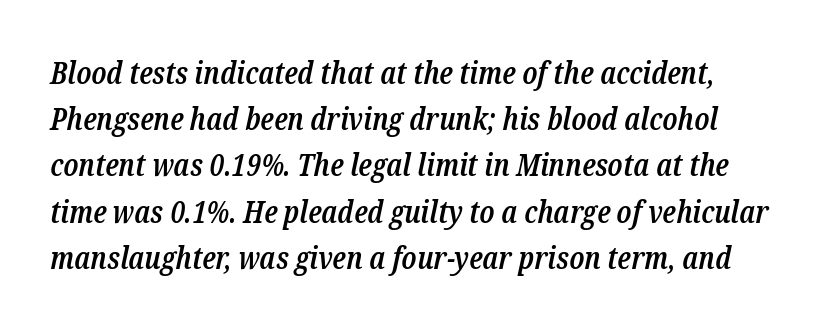
The image shows 31 px semibold, condensed serif type, italic (leaning right); set normal line spacing (1.49x), normal letter spacing, not underlined; low stroke contrast and a medium x-height.
